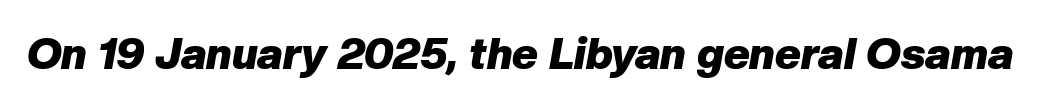
Q: Is the text bold? A: Yes.
Q: Is the text italic (slanted)? A: Yes, it leans right by about 10 degrees.
Q: Is the text underlined? A: No.
Q: Is the spacing between letters normal or unusually wide? A: Normal.
Q: Width (condensed, normal, or wide)? A: Normal.
Q: Stroke contrast? A: Low.
Q: x-height? A: Medium.
Q: Monospaced? A: No.
